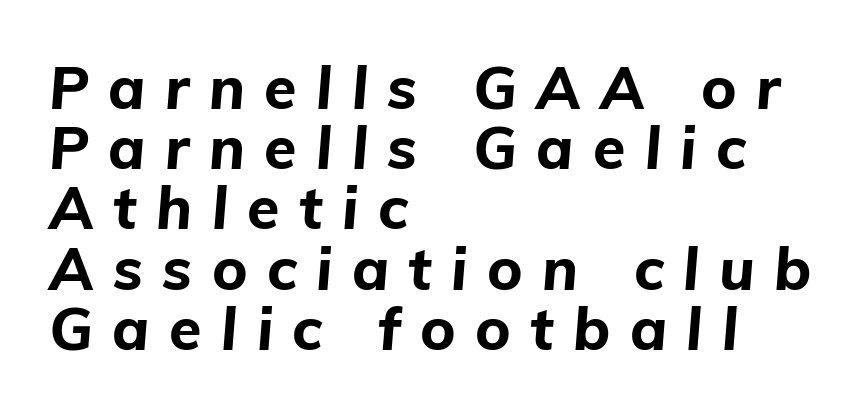
Vertically, the passage feels compressed, each row crowding the next. The foot of each line stays bare and open. Look at the stroke-to-counter ratio: heavy, a bold. Do the characters align in a grid? No, the font is proportional. The specimen reads as italic at a glance. Observe the wide spacing: letters keep a clear distance from each other.
